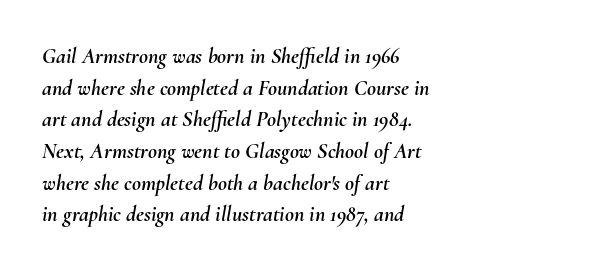
{"italic": "yes", "lean": "right", "slant_degrees": 10, "underline": "no", "align": "left", "line_spacing": "normal", "line_spacing_ratio": 1.44, "letter_spacing": "normal", "letter_spacing_em": 0.0, "glyph_px": 22}
